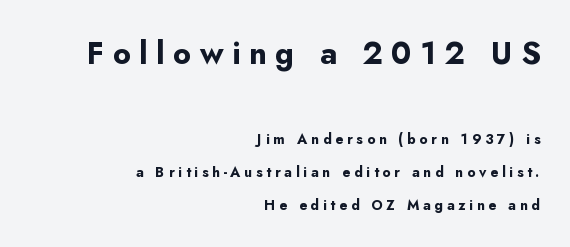
On the weight axis this lands at bold, roughly 700. The font family rendered here belongs to the sans-serif group. Plain, unruled lines of type. Layout note: lines flush right.
